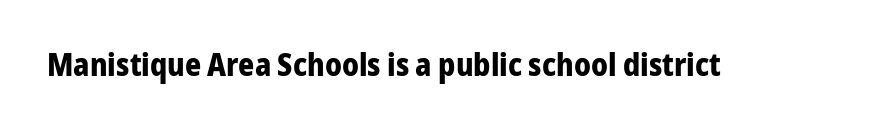
{"serif": "no", "italic": "no", "bold": "yes", "weight": "bold", "width": "normal", "stroke_contrast": "low", "x_height": "medium", "monospaced": "no", "underline": "no", "letter_spacing": "normal", "letter_spacing_em": 0.0, "glyph_px": 31}
